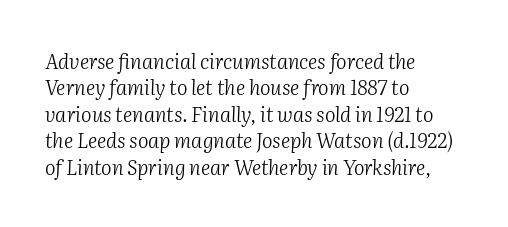
{"italic": "yes", "lean": "right", "slant_degrees": 2, "bold": "no", "underline": "no", "align": "left", "line_spacing": "normal", "line_spacing_ratio": 1.32, "letter_spacing": "normal", "letter_spacing_em": 0.0, "glyph_px": 20}
